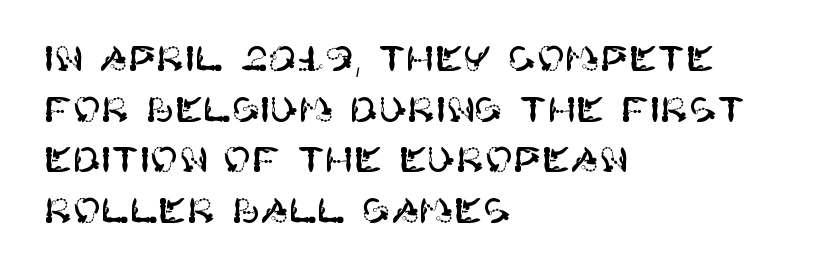
The image shows 34 px sans-serif type, upright; set left-aligned, normal line spacing (1.49x), normal letter spacing, not underlined; high stroke contrast and a large x-height.
